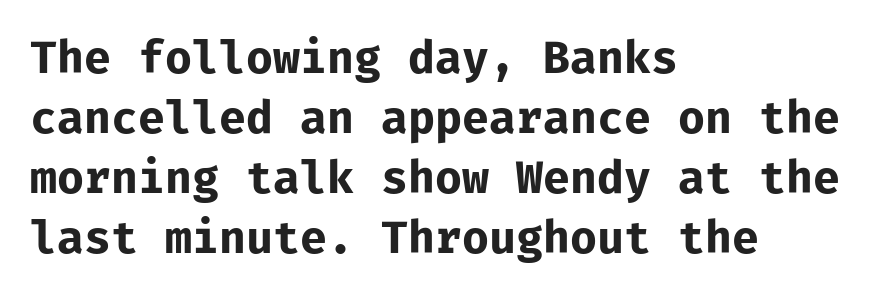
The image shows 45 px bold sans-serif type, upright, monospaced; set left-aligned, normal line spacing (1.33x), normal letter spacing, not underlined; low stroke contrast and a medium x-height.
